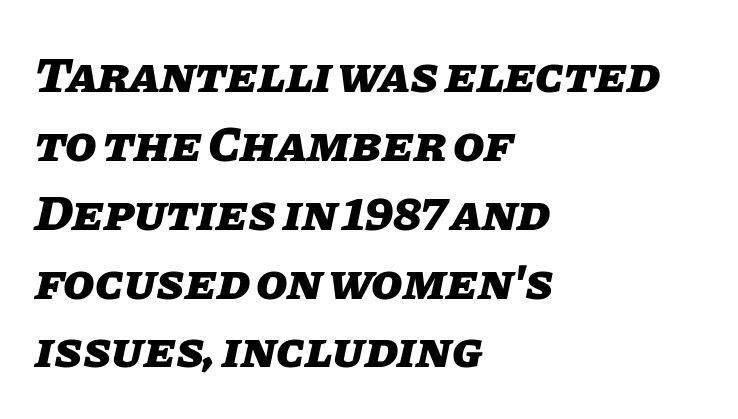
Tracking value appears to be zero — textbook default spacing. The space beneath each line is pristine and unruled. Observe the lean: these are italic letterforms. The face used here has the dense, thick strokes of a bold. The rag falls on the right side of this text block.
